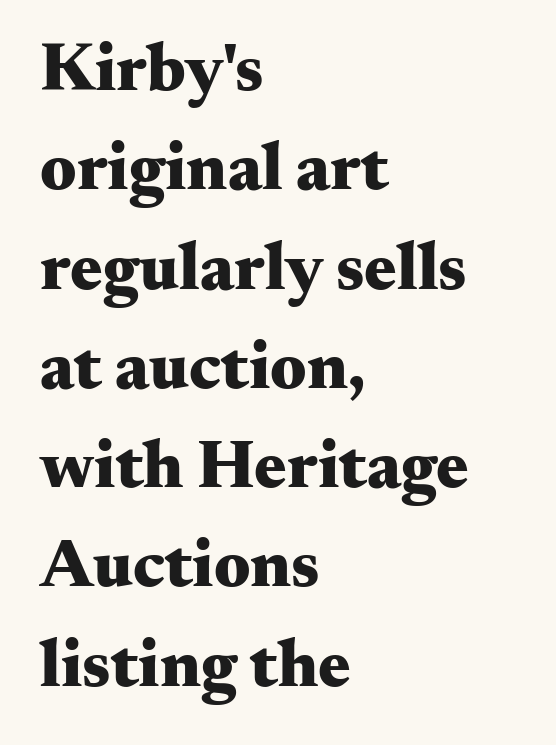
The image shows 68 px heavy, wide serif type, upright; set left-aligned, normal line spacing (1.46x), normal letter spacing, not underlined; medium stroke contrast and a small x-height.
